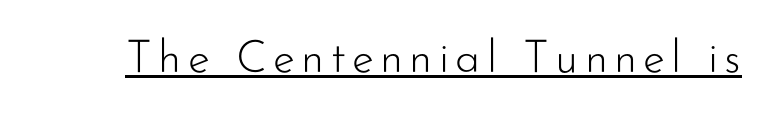
Q: Is the text bold? A: No.
Q: Is the text italic (slanted)? A: No, it is upright.
Q: Is the typeface a serif or a sans-serif typeface? A: Sans-serif.
Q: Is the text underlined? A: Yes.
Q: Width (condensed, normal, or wide)? A: Normal.
Q: Stroke contrast? A: Low.
Q: x-height? A: Small.
Q: Monospaced? A: No.
